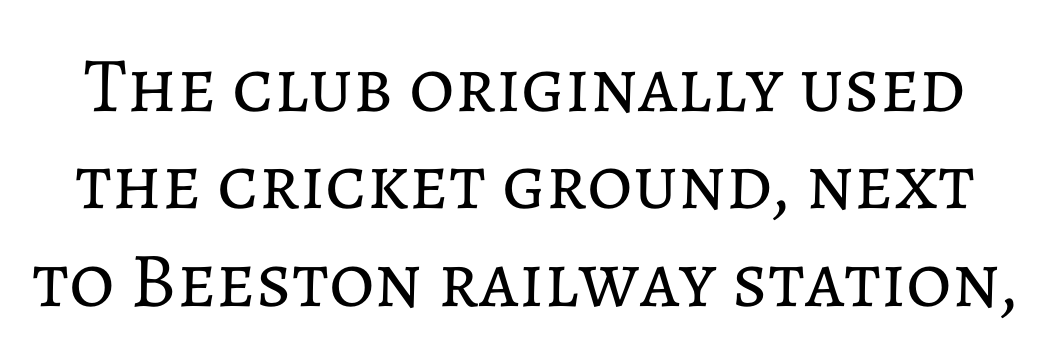
Q: Is the text bold? A: No.
Q: Is the text italic (slanted)? A: No, it is upright.
Q: Is the text underlined? A: No.
Q: Is the spacing between letters normal or unusually wide? A: Normal.
Q: Is the spacing between lines tight, normal or loose? A: Normal.
Q: Width (condensed, normal, or wide)? A: Normal.
Q: Stroke contrast? A: Low.
Q: x-height? A: Medium.
Q: Monospaced? A: No.
